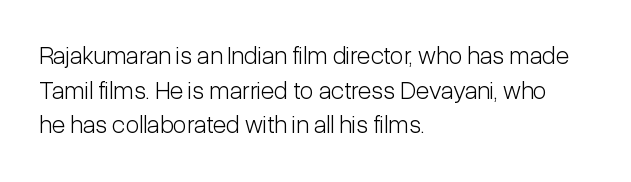
Q: Is the text bold? A: No.
Q: Is the text italic (slanted)? A: No, it is upright.
Q: Is the text underlined? A: No.
Q: How is the paragraph aligned? A: Left-aligned.
Q: Is the spacing between letters normal or unusually wide? A: Normal.
Q: Is the spacing between lines tight, normal or loose? A: Normal.
